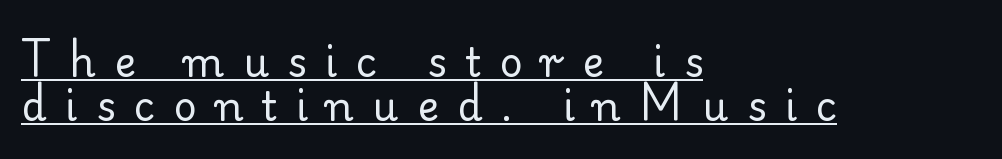
Q: Is the text bold? A: No.
Q: Is the text italic (slanted)? A: No, it is upright.
Q: Is the typeface a serif or a sans-serif typeface? A: Serif.
Q: Is the text underlined? A: Yes.
Q: How is the paragraph aligned? A: Left-aligned.
Q: Is the spacing between letters normal or unusually wide? A: Unusually wide.
Q: Is the spacing between lines tight, normal or loose? A: Tight.
Q: Width (condensed, normal, or wide)? A: Normal.
Q: Stroke contrast? A: Low.
Q: x-height? A: Small.
Q: Monospaced? A: No.
